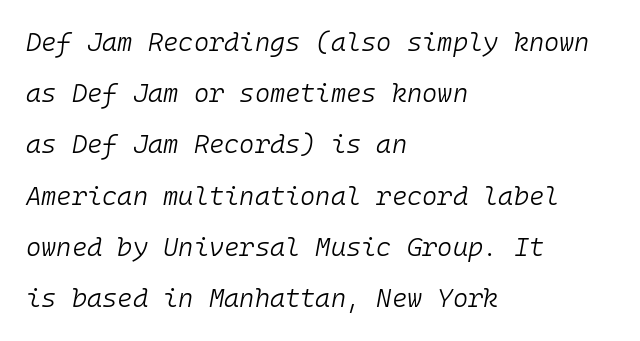
Q: Is the text bold? A: No.
Q: Is the text italic (slanted)? A: Yes, it leans right by about 10 degrees.
Q: Is the text underlined? A: No.
Q: How is the paragraph aligned? A: Left-aligned.
Q: Is the spacing between letters normal or unusually wide? A: Normal.
Q: Is the spacing between lines tight, normal or loose? A: Loose.
